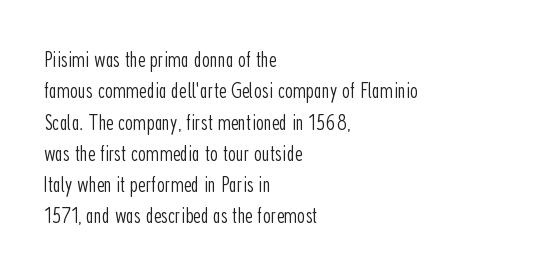
Q: Is the text bold? A: No.
Q: Is the text italic (slanted)? A: No, it is upright.
Q: Is the text underlined? A: No.
Q: How is the paragraph aligned? A: Left-aligned.
Q: Is the spacing between letters normal or unusually wide? A: Normal.
Q: Is the spacing between lines tight, normal or loose? A: Normal.
